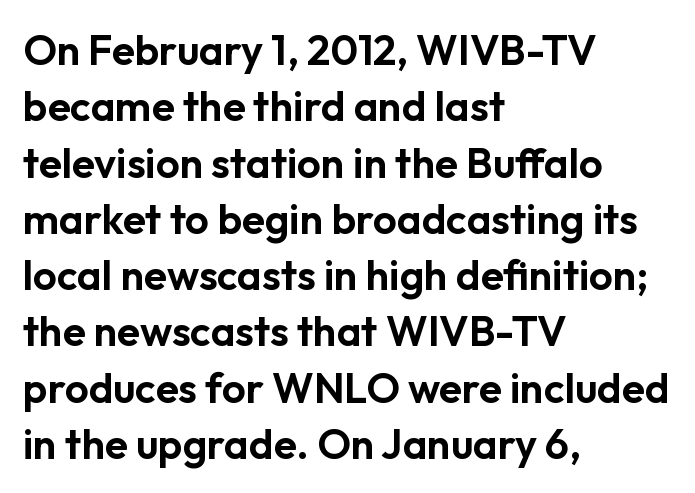
The image shows 42 px sans-serif type, upright; set left-aligned, normal line spacing (1.34x), normal letter spacing, not underlined; low stroke contrast and a medium x-height.
